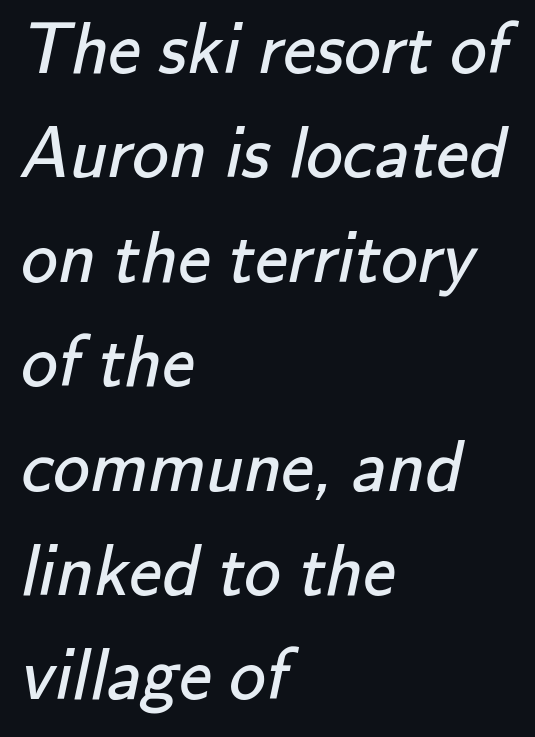
{"serif": "no", "bold": "no", "weight": "regular", "width": "normal", "stroke_contrast": "low", "x_height": "small", "monospaced": "no", "underline": "no", "align": "left", "line_spacing": "normal", "line_spacing_ratio": 1.43, "letter_spacing": "normal", "letter_spacing_em": 0.0, "glyph_px": 73}
